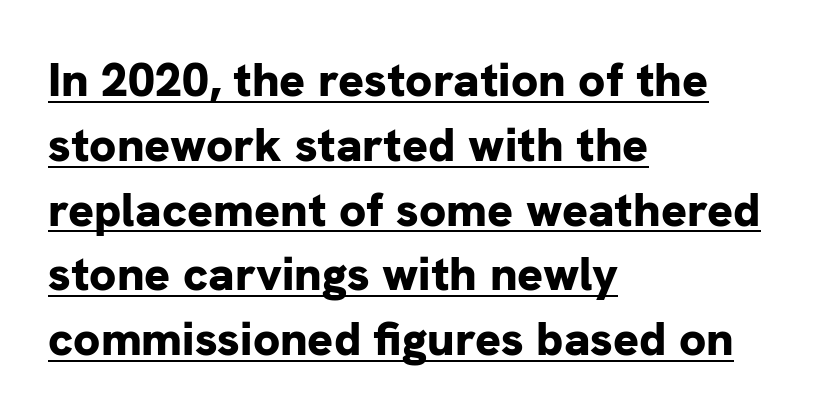
The image shows 48 px bold sans-serif type, upright; set left-aligned, normal line spacing (1.35x), normal letter spacing, underlined; low stroke contrast and a medium x-height.
